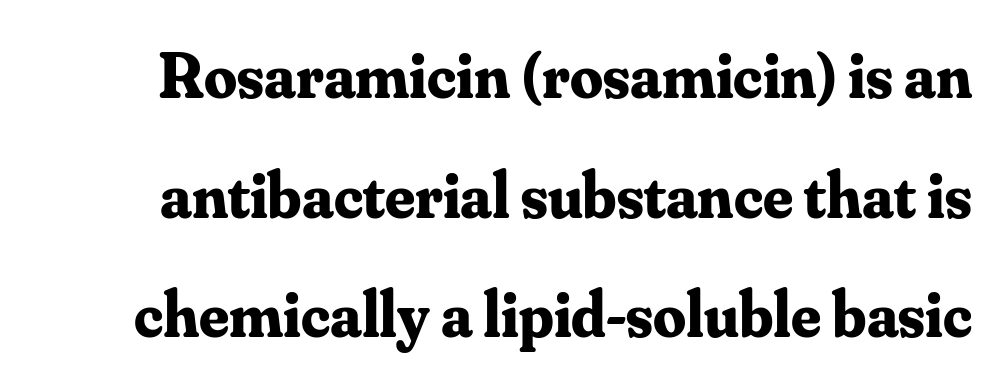
The image shows 65 px bold serif type, upright; set line spacing 1.84x, normal letter spacing, not underlined; medium stroke contrast and a small x-height.
